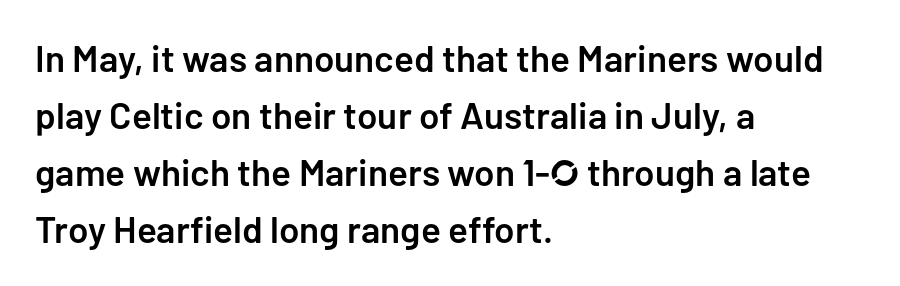
The image shows 37 px semibold sans-serif type, upright; set left-aligned, normal line spacing (1.54x), normal letter spacing, not underlined; low stroke contrast and a medium x-height.
